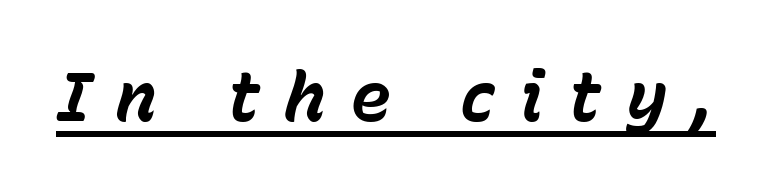
Looking at the ascenders, they clearly lean. This sample has the flowing, uneven cadence of proportional lettering. The string is rendered with underlining switched on. This rendering widens character spacing well past its baseline value. A dark, heavy texture on the line: the type is bold.
